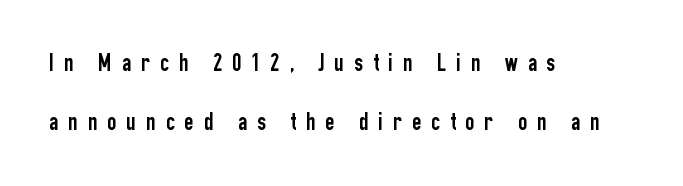
The setting favours the left margin, as ordinary paragraphs usually do. Do the letters lean? They stand straight. Tracking here is generous; glyphs stand well apart from one another. Notice the wide empty band between every row — that's loose leading.
